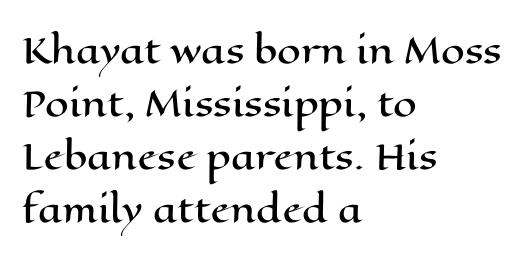
{"italic": "no", "width": "wide", "stroke_contrast": "high", "x_height": "medium", "monospaced": "no", "underline": "no", "align": "left", "line_spacing": "normal", "line_spacing_ratio": 1.56, "letter_spacing": "normal", "letter_spacing_em": 0.0, "glyph_px": 34}
